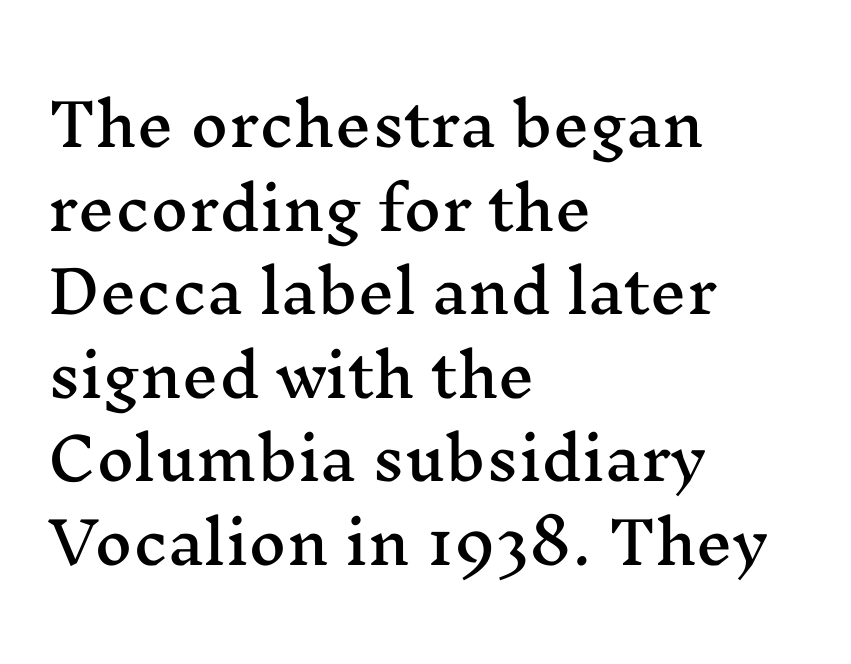
Q: Is the text italic (slanted)? A: No, it is upright.
Q: Is the typeface a serif or a sans-serif typeface? A: Serif.
Q: Is the text underlined? A: No.
Q: How is the paragraph aligned? A: Left-aligned.
Q: Is the spacing between letters normal or unusually wide? A: Normal.
Q: Is the spacing between lines tight, normal or loose? A: Normal.
Q: Width (condensed, normal, or wide)? A: Wide.
Q: Stroke contrast? A: Medium.
Q: x-height? A: Medium.
Q: Monospaced? A: No.
